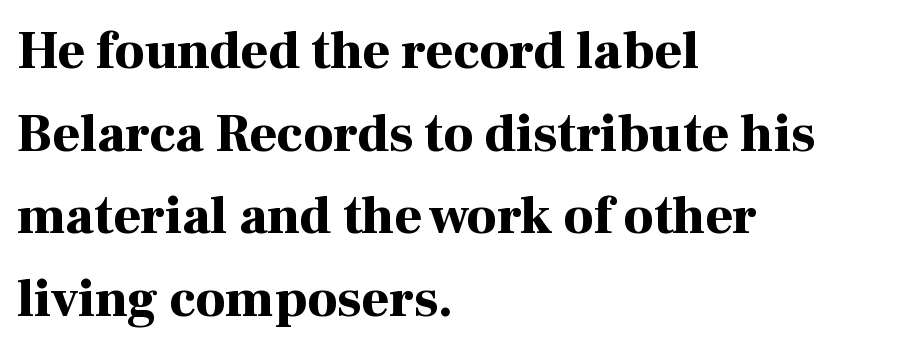
{"serif": "yes", "italic": "no", "bold": "yes", "weight": "bold", "width": "normal", "stroke_contrast": "high", "x_height": "medium", "monospaced": "no", "underline": "no", "align": "left", "line_spacing": "normal", "line_spacing_ratio": 1.56, "letter_spacing": "normal", "letter_spacing_em": 0.0, "glyph_px": 53}
